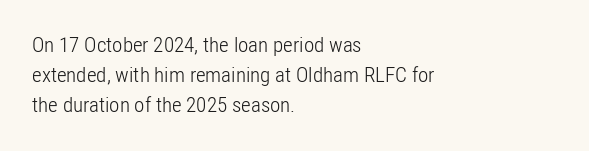
Compared with typical body copy, the letter spacing here is the same. The text block is weighted toward the left margin, trailing off unevenly rightward. The foot of each line stays bare and open. Evenly set lines give the paragraph a standard silhouette. Stroke thickness stays within the range of a standard reading face or lighter.
